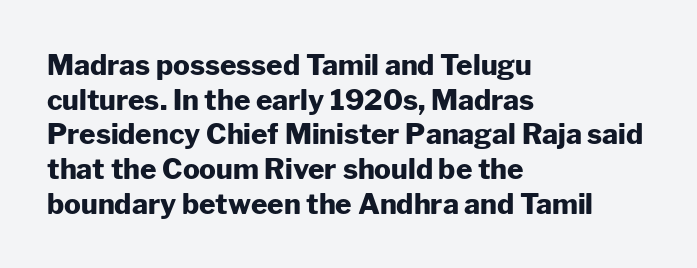
The image shows 28 px heavy sans-serif type, upright; set left-aligned, line spacing 1.24x, normal letter spacing, not underlined; low stroke contrast and a medium x-height.
